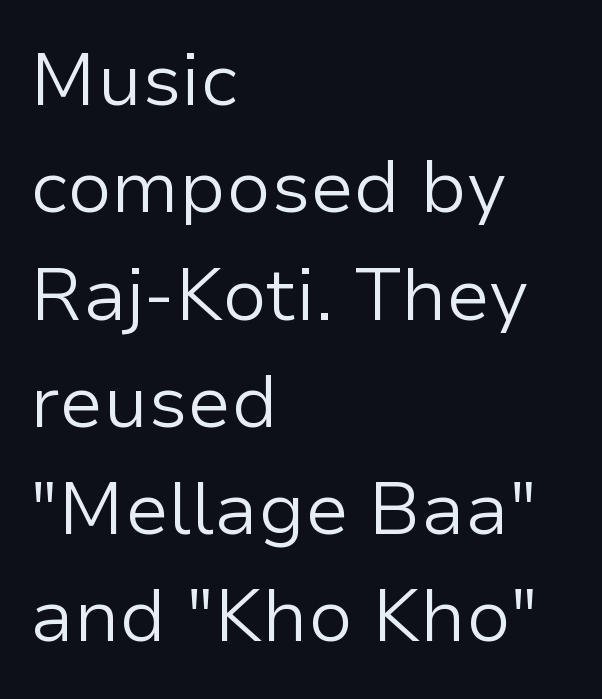
{"serif": "no", "italic": "no", "bold": "no", "weight": "light", "width": "normal", "stroke_contrast": "low", "x_height": "medium", "monospaced": "no", "underline": "no", "align": "left", "line_spacing": "normal", "line_spacing_ratio": 1.45, "letter_spacing": "normal", "letter_spacing_em": 0.0, "glyph_px": 74}
